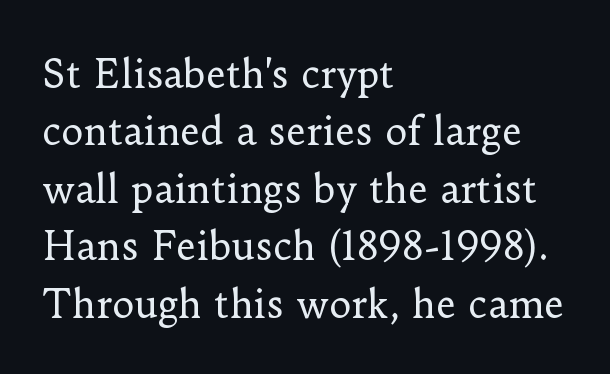
The image shows 38 px regular-weight serif type, upright; set left-aligned, normal line spacing (1.51x), normal letter spacing, not underlined; low stroke contrast and a small x-height.
